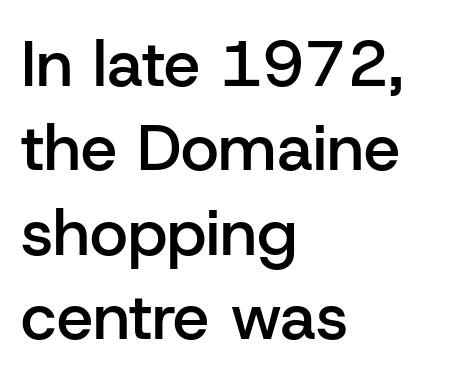
The image shows 65 px semibold sans-serif type, upright; set left-aligned, normal line spacing (1.3x), normal letter spacing, not underlined; low stroke contrast and a medium x-height.
